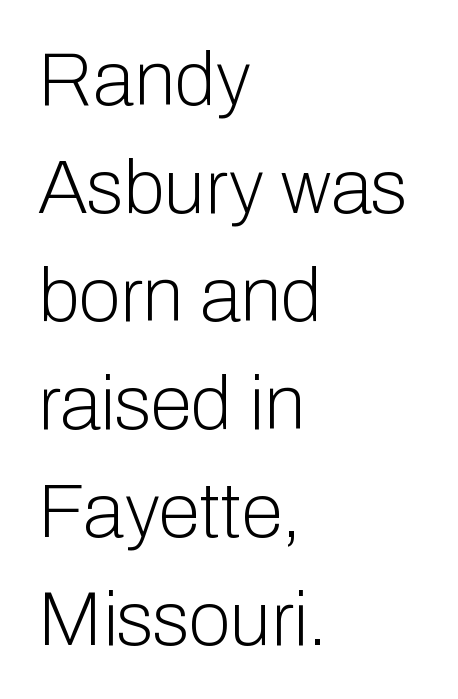
Q: Is the text bold? A: No.
Q: Is the text italic (slanted)? A: No, it is upright.
Q: Is the typeface a serif or a sans-serif typeface? A: Sans-serif.
Q: Is the text underlined? A: No.
Q: How is the paragraph aligned? A: Left-aligned.
Q: Is the spacing between letters normal or unusually wide? A: Normal.
Q: Is the spacing between lines tight, normal or loose? A: Normal.
Q: Width (condensed, normal, or wide)? A: Normal.
Q: Stroke contrast? A: Low.
Q: x-height? A: Medium.
Q: Monospaced? A: No.
